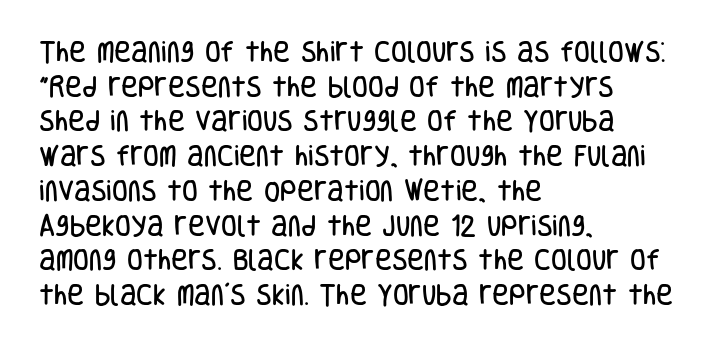
Students, observe: this is what conventionally led text looks like. Has an underline been added? It has not. Words appear dense and cohesive because spacing is normal. If you drew a ruler down the left edge, every line would touch it.
